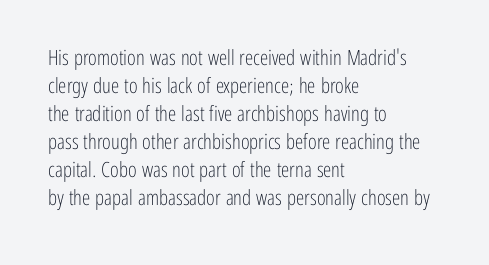
{"italic": "no", "bold": "no", "underline": "no", "align": "left", "line_spacing": "normal", "line_spacing_ratio": 1.33, "letter_spacing": "normal", "letter_spacing_em": 0.0, "glyph_px": 21}
